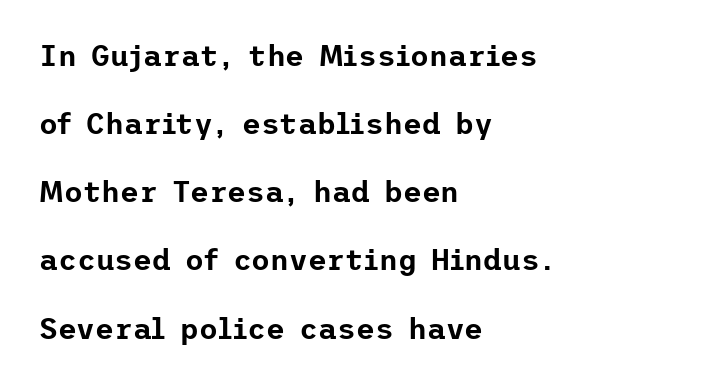
{"serif": "no", "italic": "no", "width": "normal", "stroke_contrast": "low", "x_height": "medium", "underline": "no", "align": "left", "line_spacing": "loose", "line_spacing_ratio": 2.35, "letter_spacing": "normal", "letter_spacing_em": 0.0, "glyph_px": 29}
